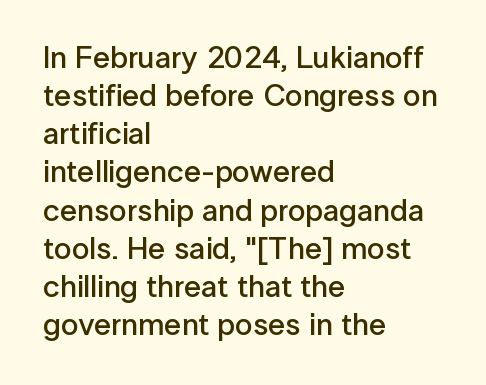
Which margin do the lines hug? The left one — the right edge is uneven. The glyphs in this specimen are sans serif. Just letters on the line, the space beneath them empty. Tall strokes in this sample are plumb rather than angled.
